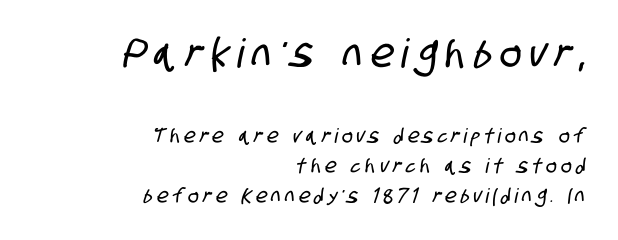
The image shows 40 px condensed sans-serif type; set right-aligned, normal line spacing (1.5x), unusually wide letter spacing (+0.22 em), not underlined; the first (top) block is 2.0x larger; low stroke contrast and a large x-height.
